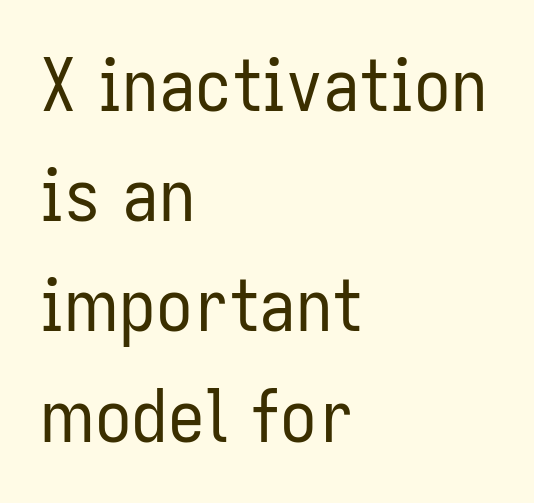
{"serif": "no", "italic": "no", "bold": "no", "weight": "regular", "width": "condensed", "stroke_contrast": "low", "x_height": "medium", "monospaced": "no", "underline": "no", "align": "left", "line_spacing": "normal", "line_spacing_ratio": 1.51, "letter_spacing": "normal", "letter_spacing_em": 0.0, "glyph_px": 73}
